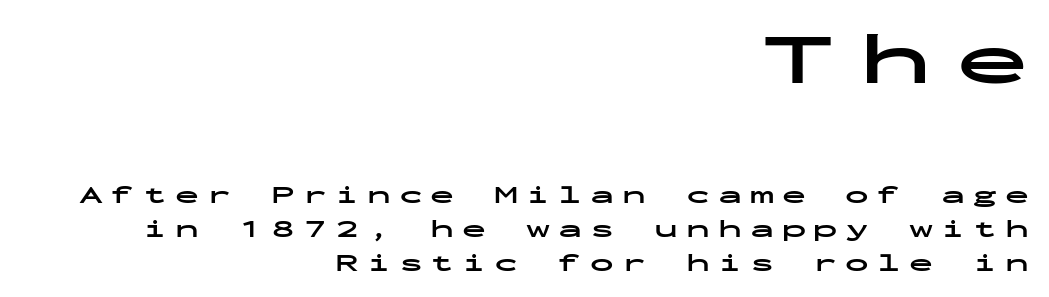
{"serif": "no", "italic": "no", "bold": "yes", "weight": "bold", "width": "wide", "stroke_contrast": "low", "x_height": "medium", "monospaced": "yes", "underline": "no", "align": "right", "line_spacing": "normal", "line_spacing_ratio": 1.42, "letter_spacing": "wide", "letter_spacing_em": 0.33, "larger_block": "first", "size_ratio": 3.04, "glyph_px": 73}
